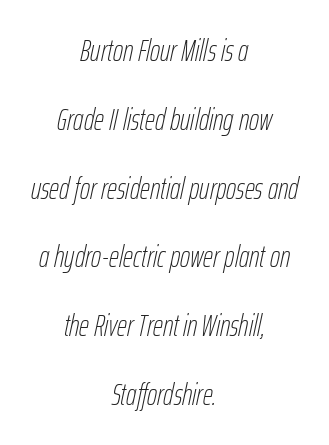
In terms of letterspacing, this is plain default setting. Airy leading. This rendering uses center alignment, leaving both contours irregular but symmetric. Underlining? Definitely not there. Heft: none added — not bold.
